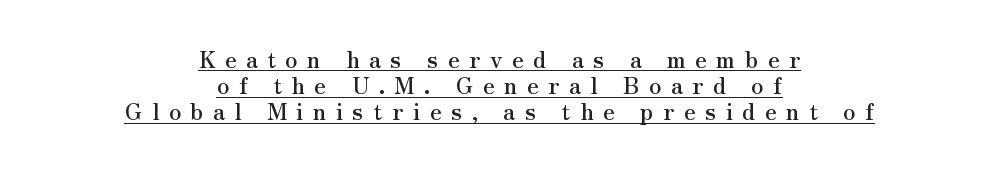
{"italic": "no", "underline": "yes", "align": "center", "line_spacing": "tight", "line_spacing_ratio": 1.14, "letter_spacing": "wide", "letter_spacing_em": 0.41, "glyph_px": 23}
